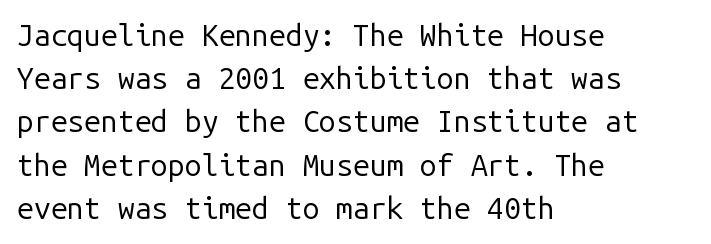
Q: Is the text bold? A: No.
Q: Is the text italic (slanted)? A: No, it is upright.
Q: Is the typeface a serif or a sans-serif typeface? A: Sans-serif.
Q: Is the text underlined? A: No.
Q: How is the paragraph aligned? A: Left-aligned.
Q: Is the spacing between letters normal or unusually wide? A: Normal.
Q: Is the spacing between lines tight, normal or loose? A: Normal.
Q: Width (condensed, normal, or wide)? A: Normal.
Q: Stroke contrast? A: Low.
Q: x-height? A: Medium.
Q: Monospaced? A: Yes.
